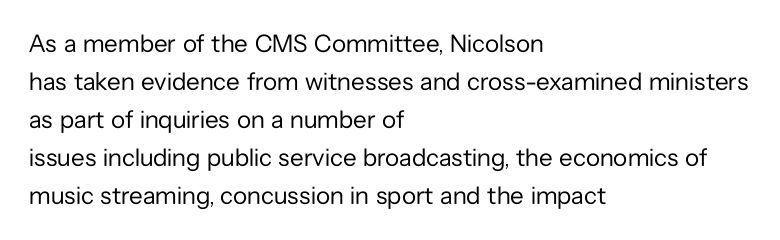
Q: Is the text bold? A: No.
Q: Is the text italic (slanted)? A: No, it is upright.
Q: Is the text underlined? A: No.
Q: How is the paragraph aligned? A: Left-aligned.
Q: Is the spacing between letters normal or unusually wide? A: Normal.
Q: Is the spacing between lines tight, normal or loose? A: Normal.
